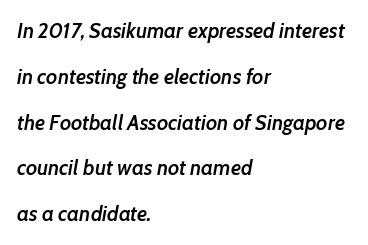
Q: Is the text bold? A: Semi-bold.
Q: Is the text italic (slanted)? A: Yes, it leans right by about 7 degrees.
Q: Is the text underlined? A: No.
Q: How is the paragraph aligned? A: Left-aligned.
Q: Is the spacing between letters normal or unusually wide? A: Normal.
Q: Is the spacing between lines tight, normal or loose? A: Loose.
